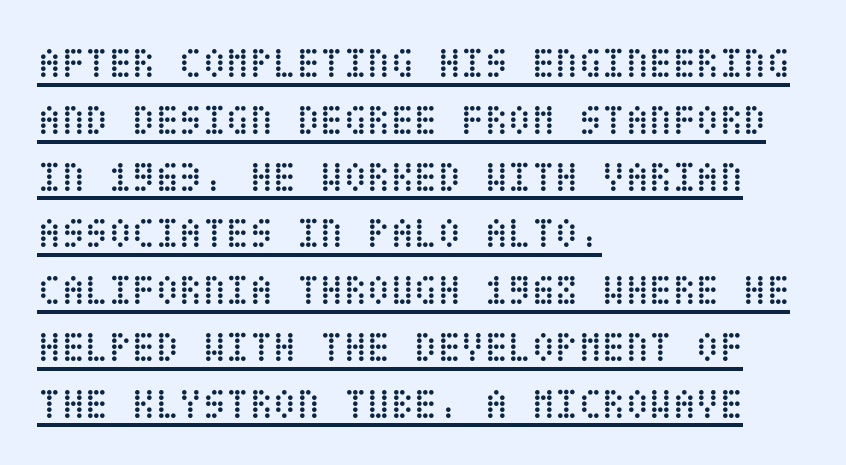
Q: Is the text bold? A: No.
Q: Is the text italic (slanted)? A: No, it is upright.
Q: Is the text underlined? A: Yes.
Q: How is the paragraph aligned? A: Left-aligned.
Q: Is the spacing between letters normal or unusually wide? A: Normal.
Q: Is the spacing between lines tight, normal or loose? A: Normal.
Q: Width (condensed, normal, or wide)? A: Condensed.
Q: Stroke contrast? A: Low.
Q: x-height? A: Large.
